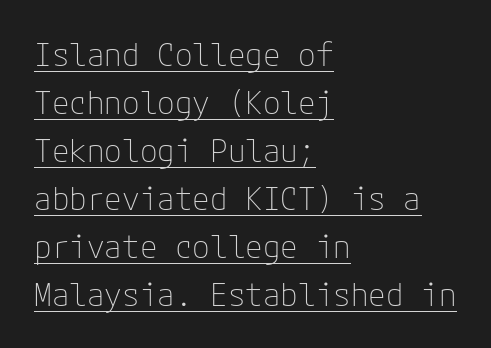
Students, observe: this is what conventionally led text looks like. The weight tops out at a normal text grade. Short note: letters normally spaced. Is this a sans? Yes — the strokes have no serifs. Honestly, the underline is the first thing you notice here. Teacher's note: observe the even left margin — that is flush-left alignment.
